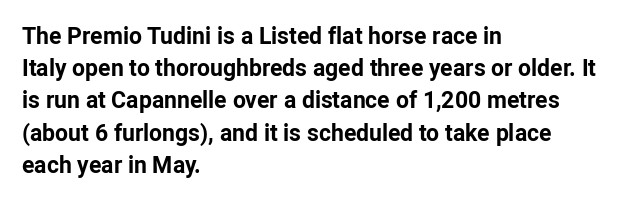
Q: Is the text bold? A: Yes.
Q: Is the text italic (slanted)? A: No, it is upright.
Q: Is the text underlined? A: No.
Q: How is the paragraph aligned? A: Left-aligned.
Q: Is the spacing between letters normal or unusually wide? A: Normal.
Q: Is the spacing between lines tight, normal or loose? A: Normal.
